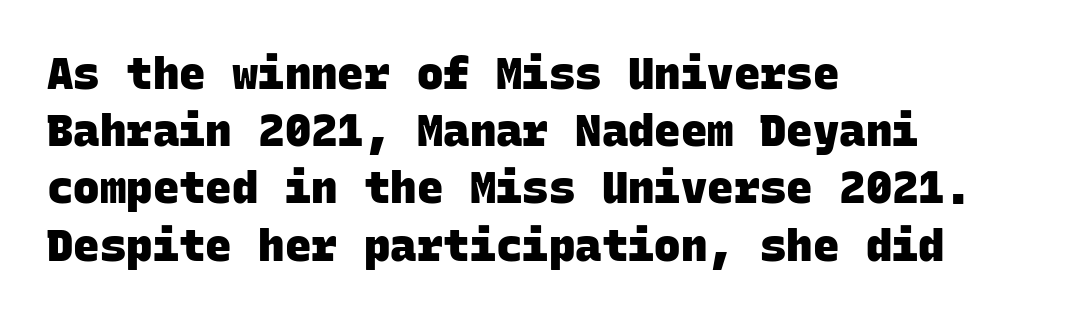
{"serif": "no", "bold": "yes", "weight": "heavy", "width": "normal", "stroke_contrast": "low", "x_height": "large", "monospaced": "yes", "underline": "no", "align": "left", "line_spacing": "normal", "line_spacing_ratio": 1.3, "letter_spacing": "normal", "letter_spacing_em": 0.0, "glyph_px": 44}
